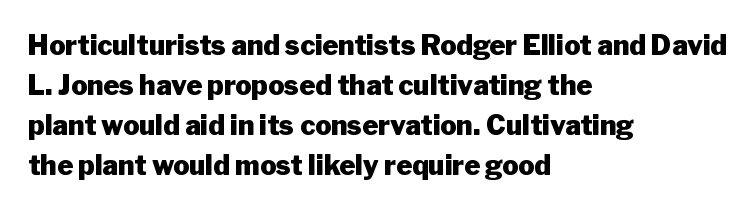
Q: Is the text bold? A: Yes.
Q: Is the text italic (slanted)? A: No, it is upright.
Q: Is the text underlined? A: No.
Q: How is the paragraph aligned? A: Left-aligned.
Q: Is the spacing between letters normal or unusually wide? A: Normal.
Q: Is the spacing between lines tight, normal or loose? A: Normal.
